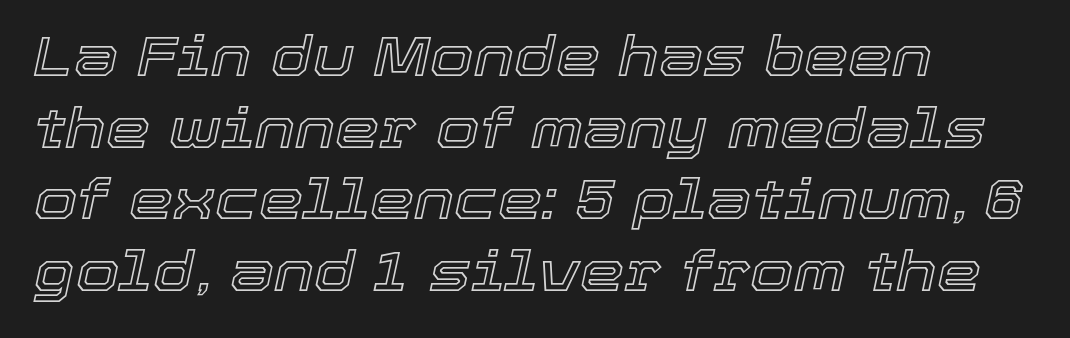
The image shows 56 px text type, italic (leaning right); set left-aligned, normal line spacing (1.28x), normal letter spacing, not underlined; a medium x-height.
